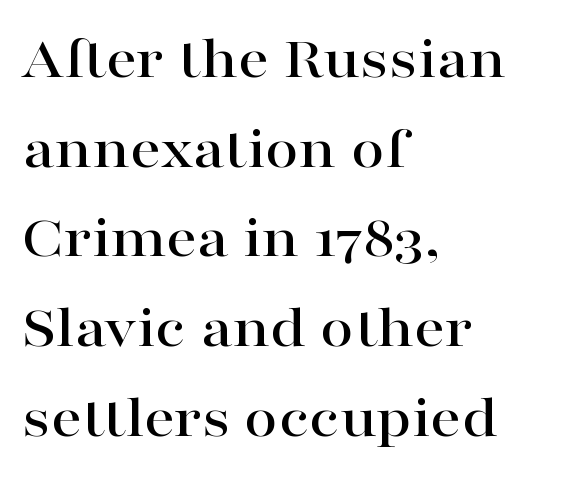
{"serif": "yes", "italic": "no", "width": "wide", "stroke_contrast": "high", "x_height": "medium", "monospaced": "no", "underline": "no", "align": "left", "line_spacing": "normal", "line_spacing_ratio": 1.47, "letter_spacing": "normal", "letter_spacing_em": 0.0, "glyph_px": 61}
